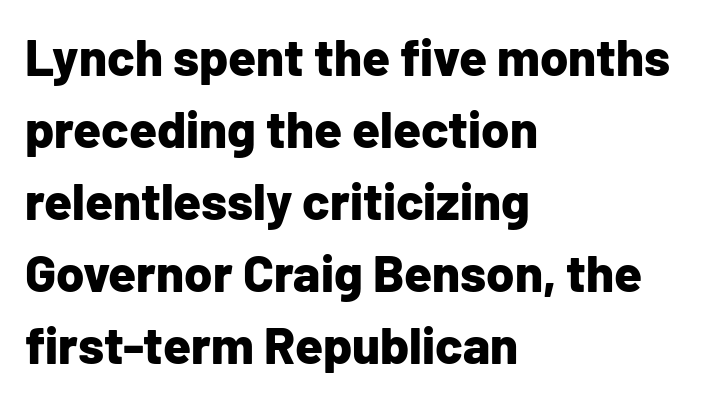
A bare baseline throughout the passage. Teacher's note: observe the even left margin — that is flush-left alignment. The type family on display is of the sans-serif kind. The passage shown stacks its lines at a standard gap. Character widths vary here, with narrow letters taking less room than wide ones. Is the letter spacing exaggerated? No — it looks like the ordinary default.
